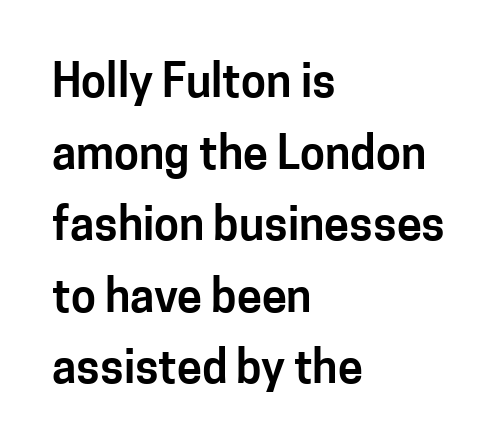
Q: Is the text italic (slanted)? A: No, it is upright.
Q: Is the typeface a serif or a sans-serif typeface? A: Sans-serif.
Q: Is the text underlined? A: No.
Q: How is the paragraph aligned? A: Left-aligned.
Q: Is the spacing between letters normal or unusually wide? A: Normal.
Q: Is the spacing between lines tight, normal or loose? A: Normal.
Q: Width (condensed, normal, or wide)? A: Normal.
Q: Stroke contrast? A: Low.
Q: x-height? A: Medium.
Q: Monospaced? A: No.
